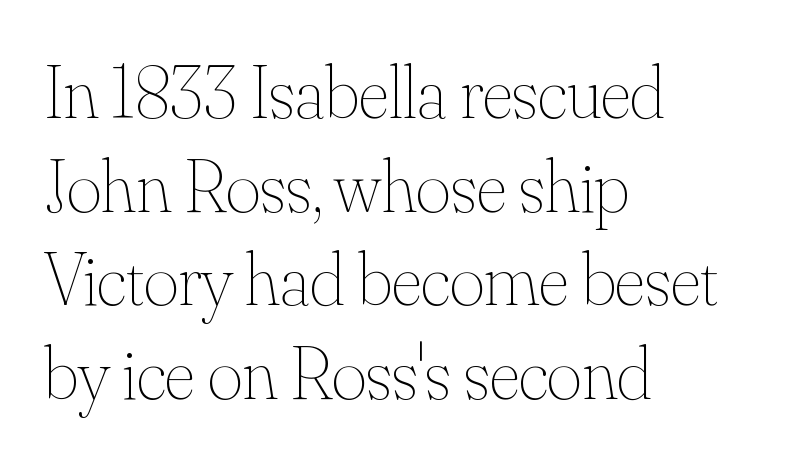
Q: Is the text bold? A: No.
Q: Is the text italic (slanted)? A: No, it is upright.
Q: Is the text underlined? A: No.
Q: How is the paragraph aligned? A: Left-aligned.
Q: Is the spacing between letters normal or unusually wide? A: Normal.
Q: Is the spacing between lines tight, normal or loose? A: Normal.
Q: Width (condensed, normal, or wide)? A: Normal.
Q: Stroke contrast? A: Medium.
Q: x-height? A: Small.
Q: Monospaced? A: No.
